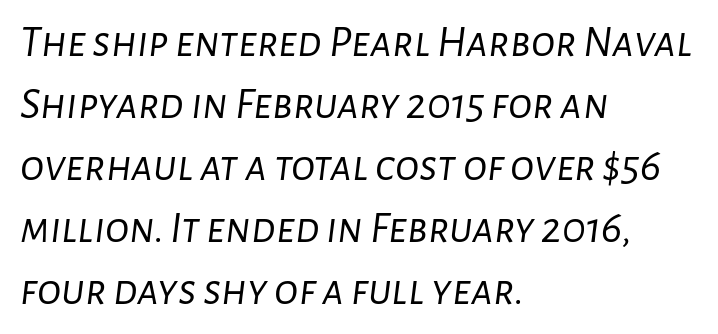
Q: Is the text bold? A: No.
Q: Is the text italic (slanted)? A: Yes, it leans right by about 7 degrees.
Q: Is the text underlined? A: No.
Q: How is the paragraph aligned? A: Left-aligned.
Q: Is the spacing between letters normal or unusually wide? A: Normal.
Q: Is the spacing between lines tight, normal or loose? A: Normal.
Q: Width (condensed, normal, or wide)? A: Normal.
Q: Stroke contrast? A: Low.
Q: x-height? A: Medium.
Q: Monospaced? A: No.
